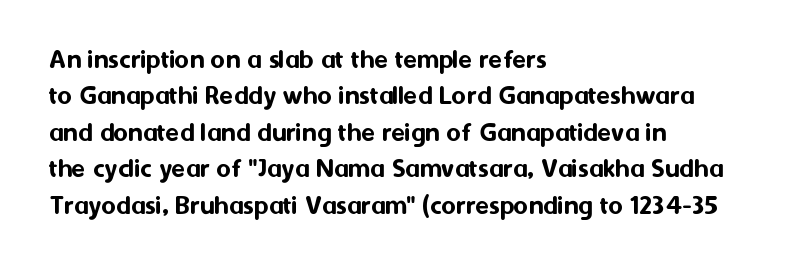
{"serif": "no", "italic": "no", "width": "normal", "stroke_contrast": "medium", "x_height": "medium", "monospaced": "no", "underline": "no", "align": "left", "line_spacing": "normal", "line_spacing_ratio": 1.3, "letter_spacing": "normal", "letter_spacing_em": 0.0, "glyph_px": 28}
